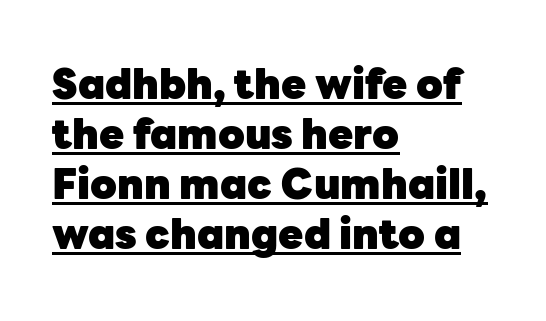
{"serif": "no", "italic": "no", "bold": "yes", "weight": "heavy", "width": "normal", "stroke_contrast": "low", "x_height": "medium", "monospaced": "no", "underline": "yes", "align": "left", "line_spacing_ratio": 1.22, "letter_spacing": "normal", "letter_spacing_em": 0.0, "glyph_px": 41}
